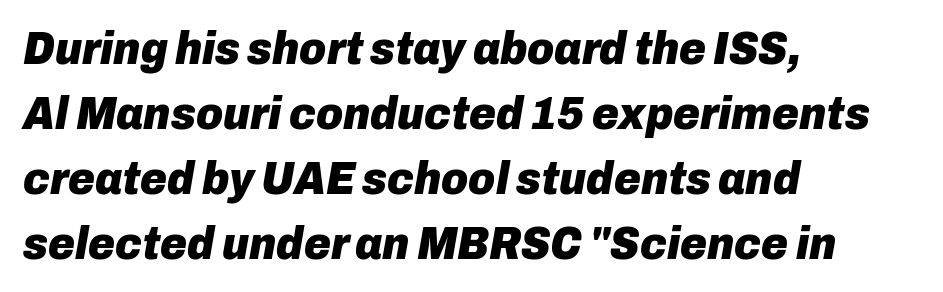
Q: Is the text bold? A: Yes.
Q: Is the text italic (slanted)? A: Yes, it leans right by about 10 degrees.
Q: Is the text underlined? A: No.
Q: How is the paragraph aligned? A: Left-aligned.
Q: Is the spacing between letters normal or unusually wide? A: Normal.
Q: Is the spacing between lines tight, normal or loose? A: Normal.
Q: Width (condensed, normal, or wide)? A: Normal.
Q: Stroke contrast? A: Low.
Q: x-height? A: Medium.
Q: Monospaced? A: No.
